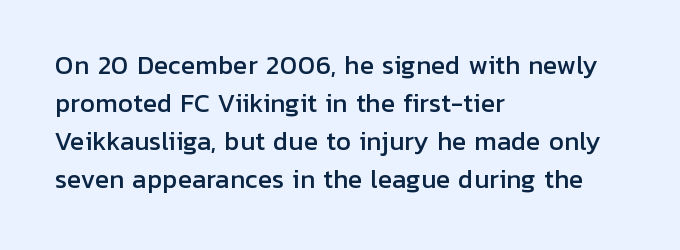
{"italic": "no", "underline": "no", "align": "left", "line_spacing": "normal", "line_spacing_ratio": 1.58, "letter_spacing": "normal", "letter_spacing_em": 0.0, "glyph_px": 24}
